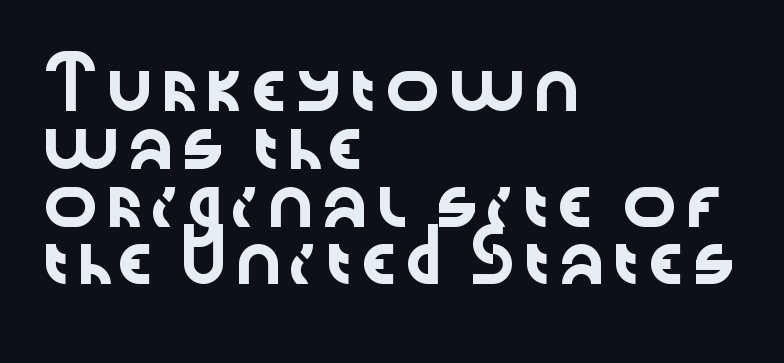
Compared with typical body copy, the letter spacing here is the same. Spacing verdict: proportional, widths tailored to each character. The type sits square on the baseline with zero lean. The words here are not underlined.
